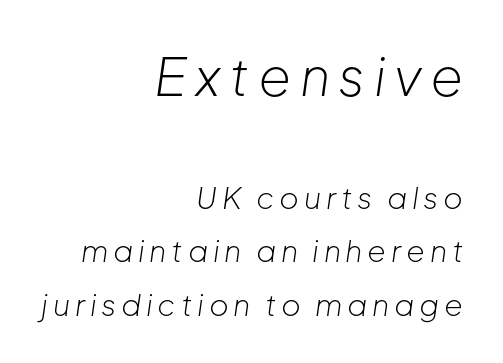
Q: Is the text bold? A: No.
Q: Is the text italic (slanted)? A: Yes, it leans right by about 8 degrees.
Q: Is the text underlined? A: No.
Q: How is the paragraph aligned? A: Right-aligned.
Q: Which block of text is set in a larger size, the first (top) or the second (bottom)? A: The first (top) one.
Q: Width (condensed, normal, or wide)? A: Normal.
Q: Stroke contrast? A: Low.
Q: x-height? A: Medium.
Q: Monospaced? A: No.
